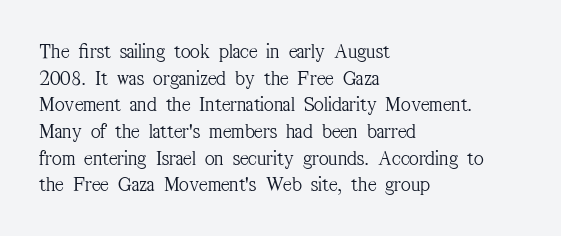
{"italic": "no", "bold": "no", "underline": "no", "align": "left", "line_spacing": "normal", "line_spacing_ratio": 1.27, "letter_spacing": "normal", "letter_spacing_em": 0.0, "glyph_px": 21}
